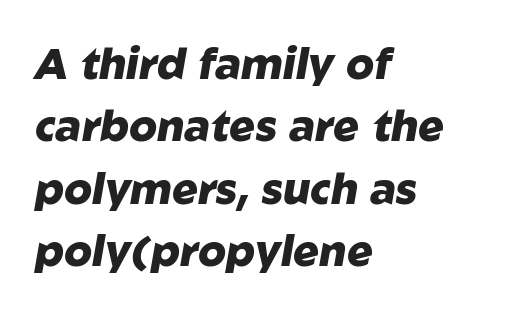
The image shows 43 px heavy type, italic (leaning right); set left-aligned, normal line spacing (1.45x), normal letter spacing, not underlined; low stroke contrast and a medium x-height.
